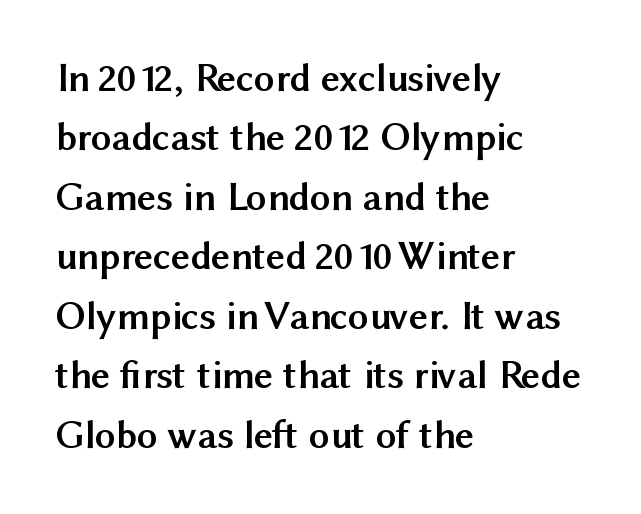
{"serif": "no", "italic": "no", "bold": "yes", "weight": "semibold", "width": "normal", "stroke_contrast": "medium", "x_height": "medium", "monospaced": "no", "underline": "no", "align": "left", "line_spacing": "normal", "line_spacing_ratio": 1.45, "letter_spacing": "normal", "letter_spacing_em": 0.0, "glyph_px": 41}
